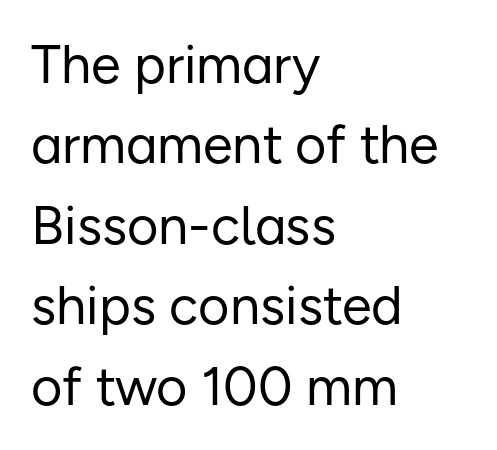
Q: Is the text bold? A: No.
Q: Is the text italic (slanted)? A: No, it is upright.
Q: Is the typeface a serif or a sans-serif typeface? A: Sans-serif.
Q: Is the text underlined? A: No.
Q: How is the paragraph aligned? A: Left-aligned.
Q: Is the spacing between letters normal or unusually wide? A: Normal.
Q: Is the spacing between lines tight, normal or loose? A: Normal.
Q: Width (condensed, normal, or wide)? A: Normal.
Q: Stroke contrast? A: Low.
Q: x-height? A: Medium.
Q: Monospaced? A: No.
